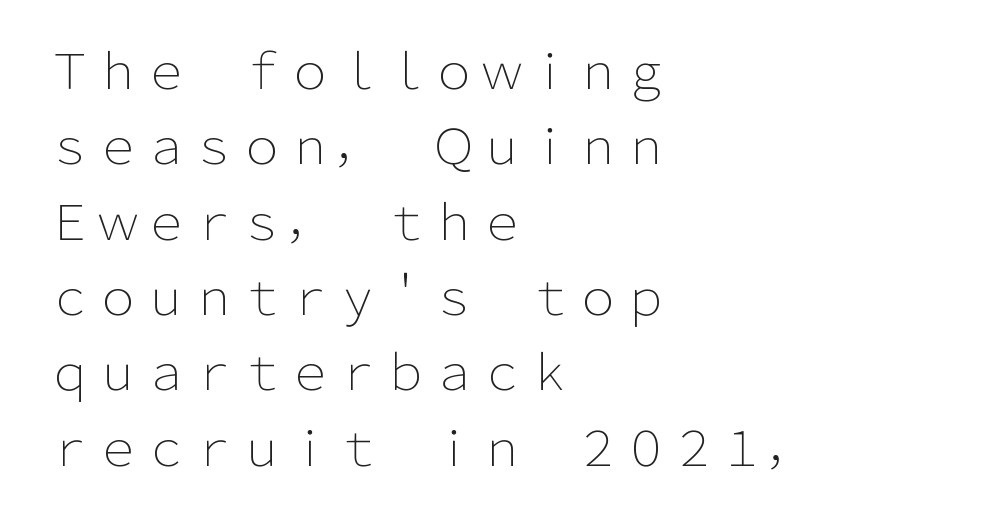
Q: Is the text bold? A: No.
Q: Is the text italic (slanted)? A: No, it is upright.
Q: Is the typeface a serif or a sans-serif typeface? A: Sans-serif.
Q: Is the text underlined? A: No.
Q: How is the paragraph aligned? A: Left-aligned.
Q: Is the spacing between letters normal or unusually wide? A: Normal.
Q: Is the spacing between lines tight, normal or loose? A: Normal.
Q: Width (condensed, normal, or wide)? A: Normal.
Q: Stroke contrast? A: Low.
Q: x-height? A: Medium.
Q: Monospaced? A: No.
